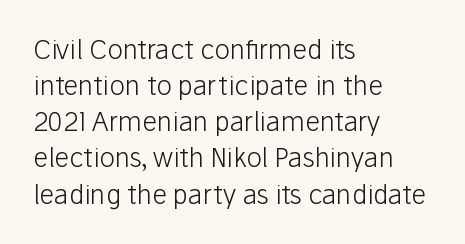
Teacher's note: observe the even left margin — that is flush-left alignment. Students, note that the glyphs here touch the page at normal intervals. Do the letters lean? They stand straight. Descenders hang freely into open space. Stem width sits at or under what a default text font uses.
